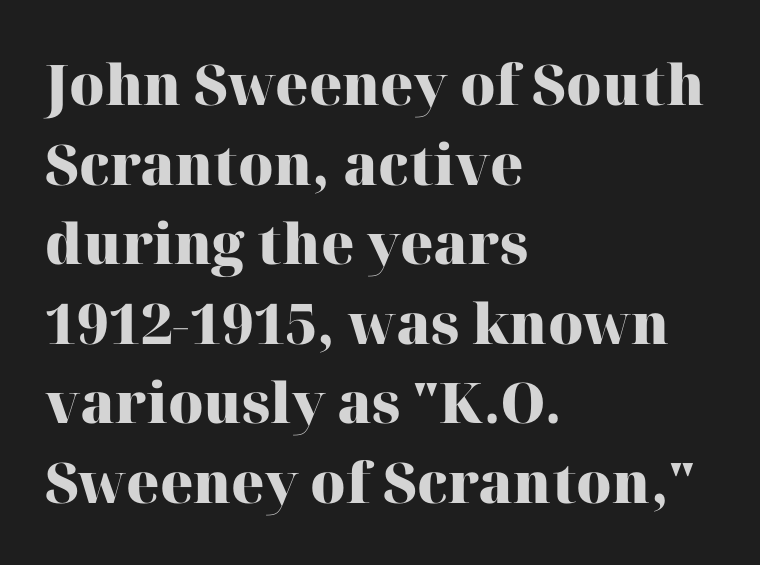
The image shows 56 px heavy serif type, upright; set left-aligned, normal line spacing (1.42x), normal letter spacing, not underlined; high stroke contrast and a medium x-height.
